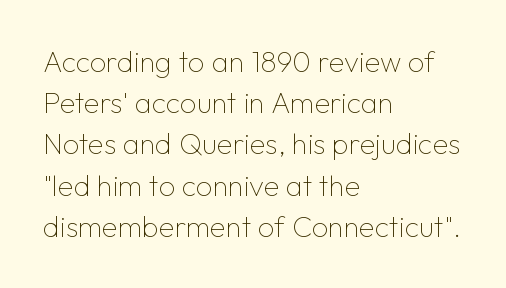
{"serif": "no", "italic": "no", "bold": "no", "weight": "thin", "width": "normal", "stroke_contrast": "low", "x_height": "medium", "monospaced": "no", "underline": "no", "align": "left", "line_spacing": "normal", "line_spacing_ratio": 1.42, "letter_spacing": "normal", "letter_spacing_em": 0.0, "glyph_px": 29}
